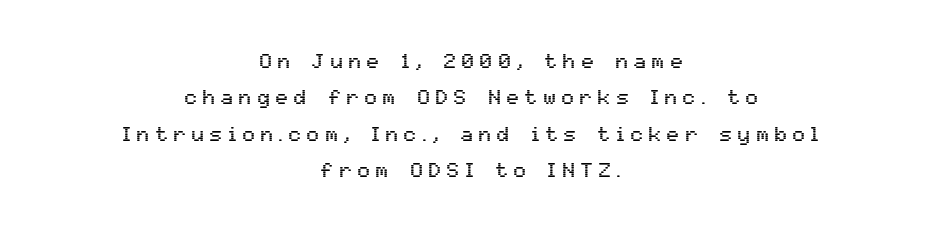
Q: Is the text italic (slanted)? A: No, it is upright.
Q: Is the text underlined? A: No.
Q: How is the paragraph aligned? A: Centered.
Q: Is the spacing between letters normal or unusually wide? A: Unusually wide.
